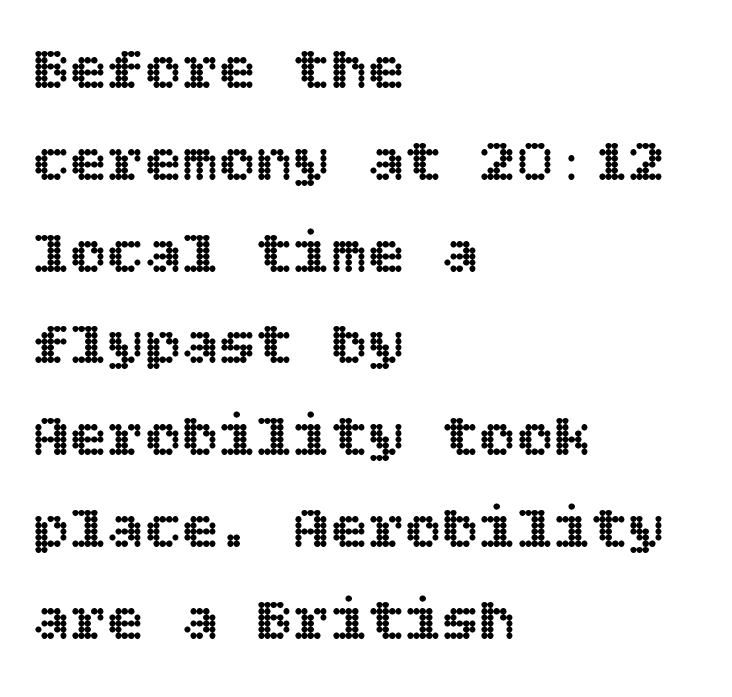
{"italic": "no", "width": "normal", "x_height": "large", "underline": "no", "align": "left", "line_spacing": "normal", "line_spacing_ratio": 1.48, "letter_spacing": "normal", "letter_spacing_em": 0.0, "glyph_px": 62}
